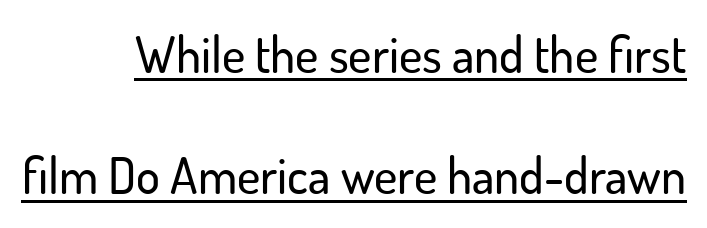
The image shows 50 px sans-serif type, upright; set right-aligned, loose line spacing (2.43x), normal letter spacing, underlined; low stroke contrast and a small x-height.
